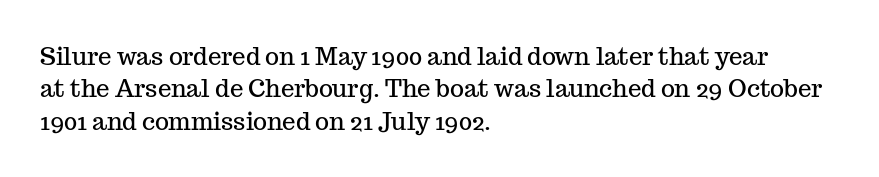
Glyph-to-glyph distance matches everyday printed text. Teacher's note: observe the even left margin — that is flush-left alignment. Type without underlining. This sample keeps an unexceptional amount of space between lines. This is roman type, the default non-slanted kind.
